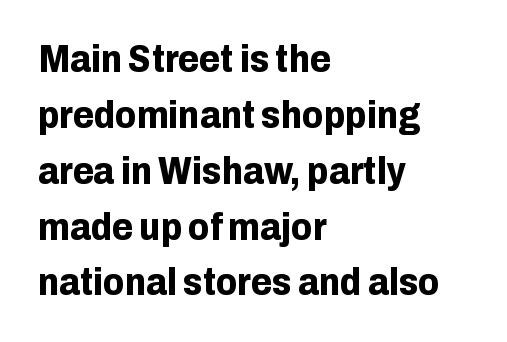
Q: Is the text bold? A: Yes.
Q: Is the text italic (slanted)? A: No, it is upright.
Q: Is the typeface a serif or a sans-serif typeface? A: Sans-serif.
Q: Is the text underlined? A: No.
Q: How is the paragraph aligned? A: Left-aligned.
Q: Is the spacing between letters normal or unusually wide? A: Normal.
Q: Is the spacing between lines tight, normal or loose? A: Normal.
Q: Width (condensed, normal, or wide)? A: Normal.
Q: Stroke contrast? A: Low.
Q: x-height? A: Medium.
Q: Monospaced? A: No.
